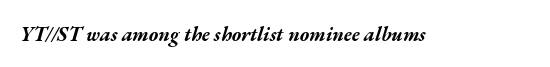
Q: Is the text bold? A: Yes.
Q: Is the text italic (slanted)? A: Yes, it leans right by about 17 degrees.
Q: Is the text underlined? A: No.
Q: Is the spacing between letters normal or unusually wide? A: Normal.
